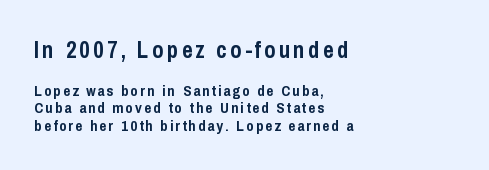
This rendering features lettering with no underline. Strokes here are thick enough to call this a true bold. Horizontal alignment here is leftward, the default for most running prose. Of the two passages, the one on top uses the larger point size. Italic: no, the glyphs are upright roman.
